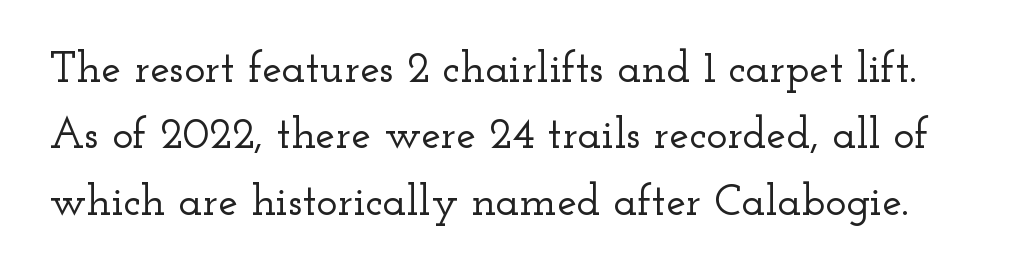
Do the characters align in a grid? No, the font is proportional. It's the straight-up-and-down kind of type. What kind of face is this? One with serifs. The type is set solid horizontally, with unmodified tracking. The rendering uses a moderate line-height, typical for paragraphs. A clean baseline with only descenders dipping below it.
